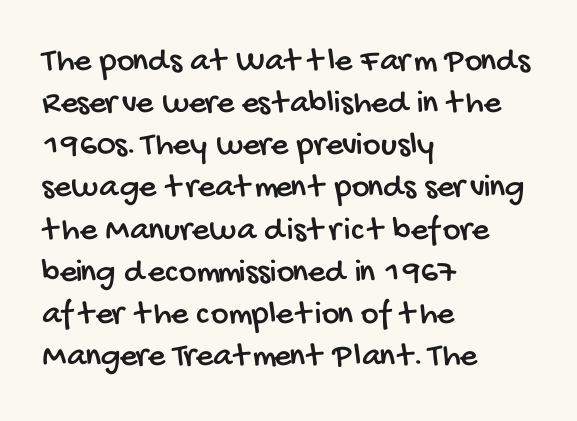
{"serif": "no", "width": "condensed", "stroke_contrast": "low", "x_height": "large", "monospaced": "no", "underline": "no", "align": "left", "line_spacing_ratio": 1.24, "letter_spacing": "normal", "letter_spacing_em": 0.0, "glyph_px": 34}
